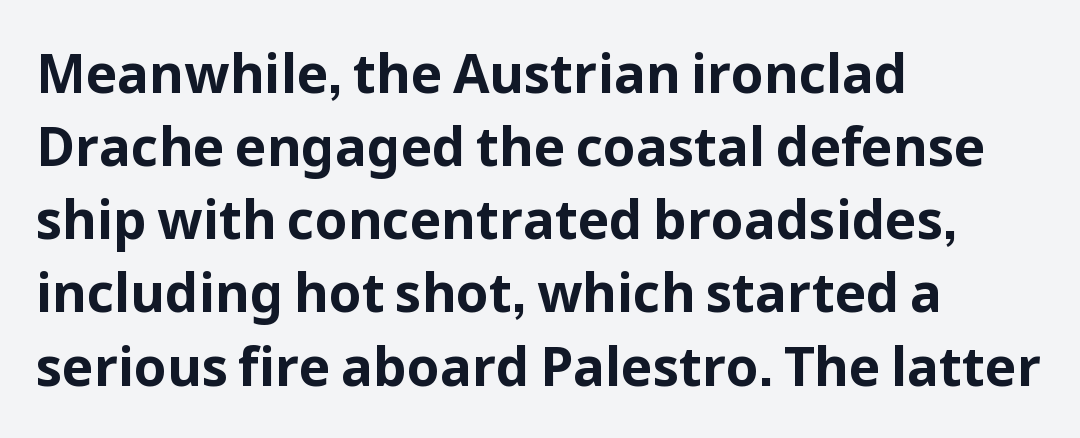
The image shows 53 px bold sans-serif type, upright; set left-aligned, normal line spacing (1.38x), normal letter spacing, not underlined; low stroke contrast and a medium x-height.
